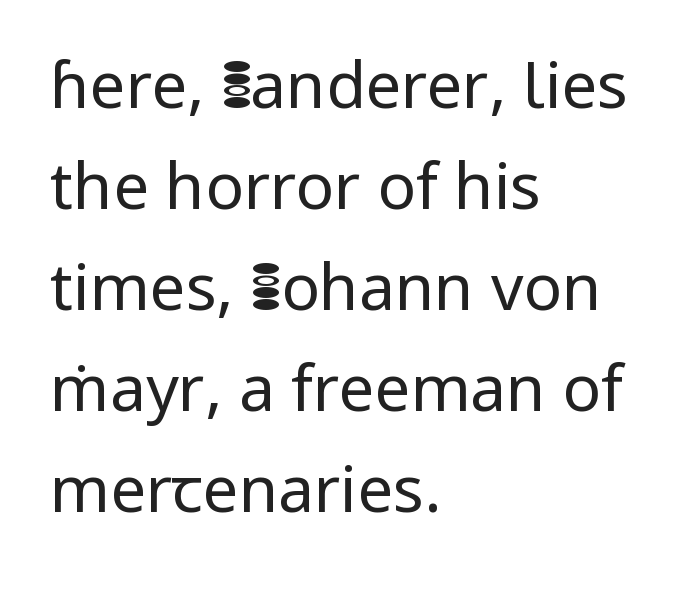
Q: Is the text bold? A: No.
Q: Is the text italic (slanted)? A: No, it is upright.
Q: Is the typeface a serif or a sans-serif typeface? A: Sans-serif.
Q: Is the text underlined? A: No.
Q: How is the paragraph aligned? A: Left-aligned.
Q: Is the spacing between letters normal or unusually wide? A: Normal.
Q: Is the spacing between lines tight, normal or loose? A: Normal.
Q: Width (condensed, normal, or wide)? A: Normal.
Q: Stroke contrast? A: Low.
Q: x-height? A: Medium.
Q: Monospaced? A: No.
